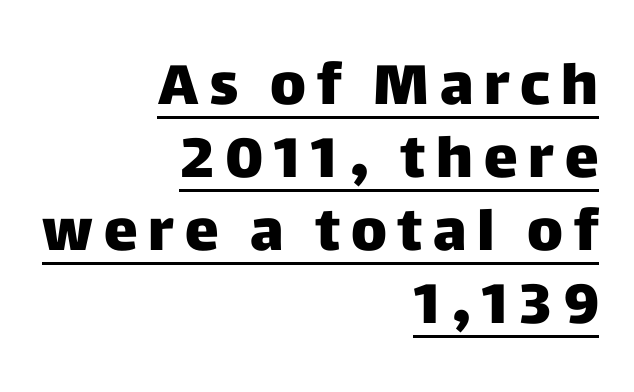
The image shows 57 px heavy sans-serif type, upright; set right-aligned, normal line spacing (1.28x), underlined; low stroke contrast and a large x-height.
